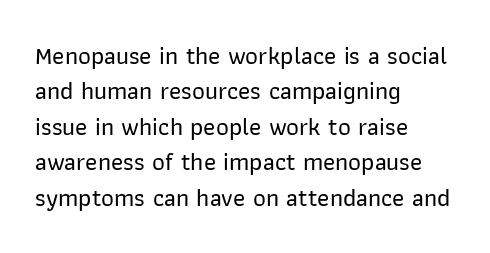
The line texture is even and compact thanks to regular tracking. Glance below the letters and you will spot only blank space. It's the straight-up-and-down kind of type. Each line starts at the same left margin while the right side varies. Reading down the column, the eye jumps a familiar distance to each next line.
